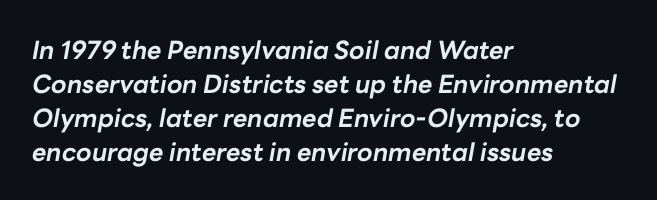
The image shows 25 px bold type, italic (leaning right); set left-aligned, normal line spacing (1.36x), normal letter spacing, not underlined.
